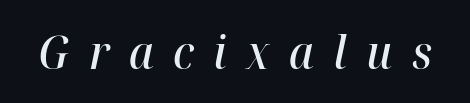
The image shows 45 px semibold type, italic (leaning right); set unusually wide letter spacing (+0.43 em), not underlined; high stroke contrast and a medium x-height.
